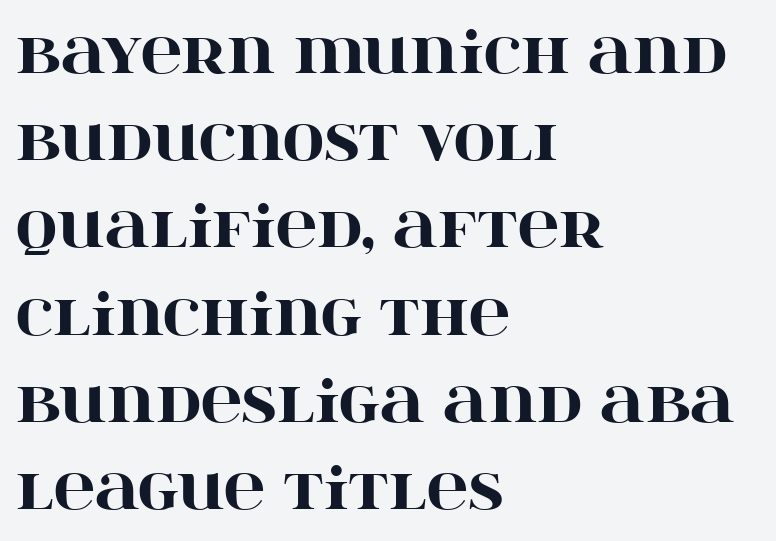
The image shows 57 px heavy, wide serif type, upright; set left-aligned, normal line spacing (1.53x), normal letter spacing, not underlined; high stroke contrast and a large x-height.
